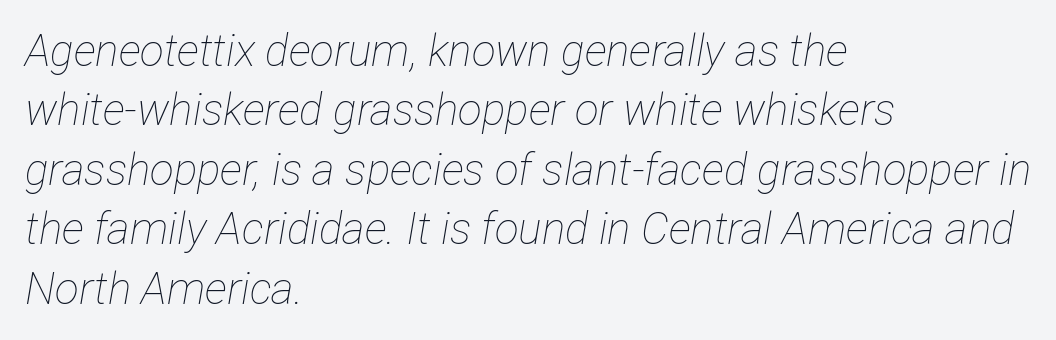
The image shows 44 px thin, condensed type, italic (leaning right); set left-aligned, normal line spacing (1.35x), normal letter spacing, not underlined; low stroke contrast and a medium x-height.
